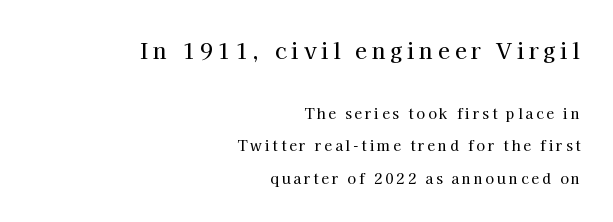
{"italic": "no", "underline": "no", "align": "right", "line_spacing": "loose", "line_spacing_ratio": 2.32, "letter_spacing": "wide", "letter_spacing_em": 0.21, "larger_block": "first", "size_ratio": 1.57, "glyph_px": 22}
